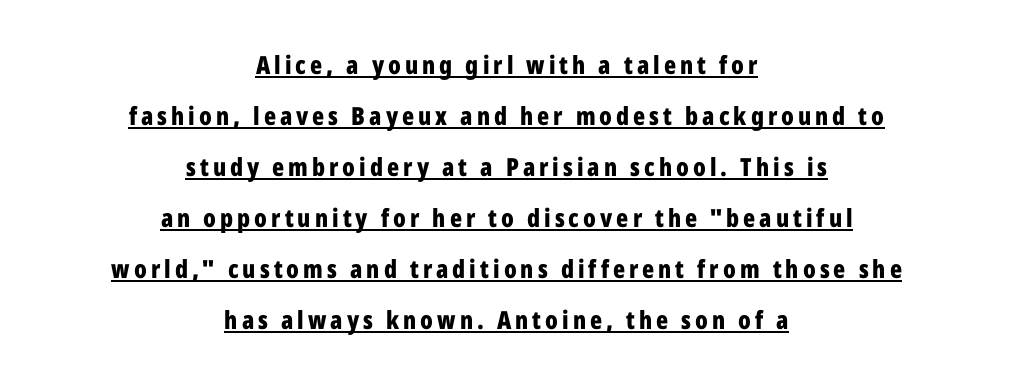
{"italic": "no", "bold": "yes", "underline": "yes", "align": "center", "line_spacing": "loose", "line_spacing_ratio": 2.04, "glyph_px": 25}
